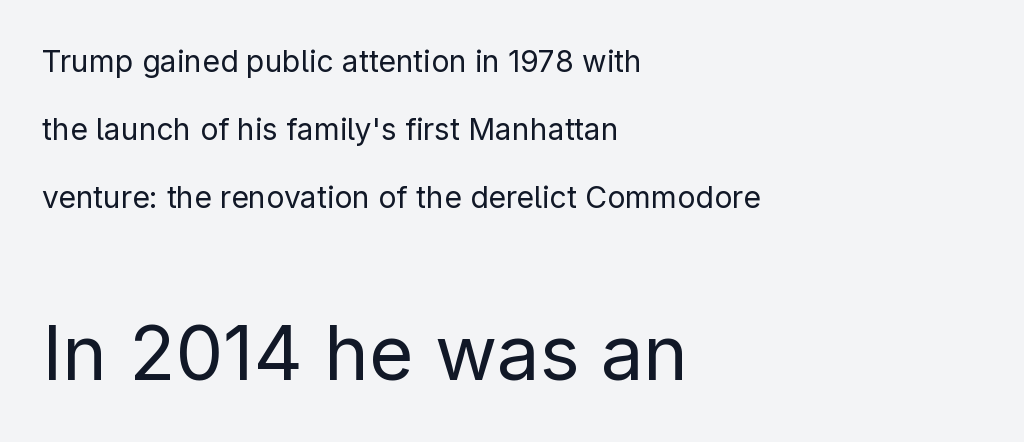
{"serif": "no", "italic": "no", "bold": "no", "weight": "regular", "width": "normal", "stroke_contrast": "low", "x_height": "medium", "monospaced": "no", "underline": "no", "align": "left", "line_spacing": "loose", "line_spacing_ratio": 2.26, "letter_spacing": "normal", "letter_spacing_em": 0.0, "larger_block": "second", "size_ratio": 2.53, "glyph_px": 76}
